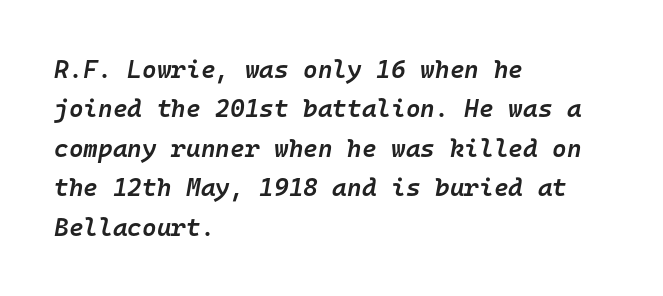
The image shows 25 px text type, italic (leaning right); set left-aligned, normal line spacing (1.58x), normal letter spacing, not underlined.
